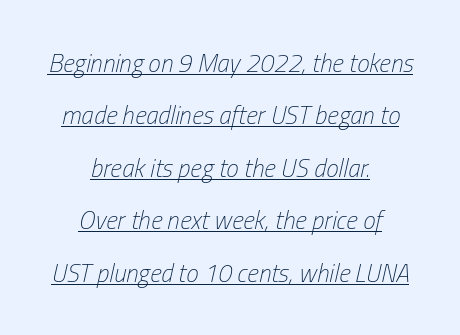
The image shows 25 px text type, italic (leaning right); set centered, loose line spacing (2.1x), normal letter spacing, underlined.
